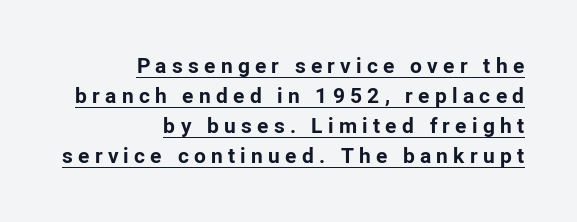
Q: Is the text bold? A: Yes.
Q: Is the text italic (slanted)? A: No, it is upright.
Q: Is the text underlined? A: Yes.
Q: How is the paragraph aligned? A: Right-aligned.
Q: Is the spacing between letters normal or unusually wide? A: Unusually wide.
Q: Is the spacing between lines tight, normal or loose? A: Normal.
